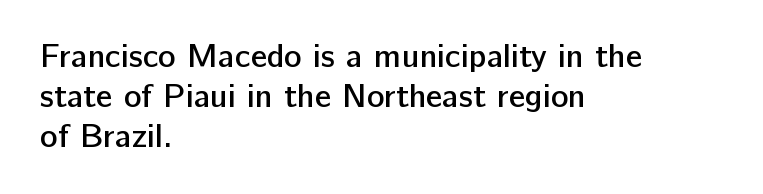
Q: Is the text bold? A: Semi-bold.
Q: Is the text italic (slanted)? A: No, it is upright.
Q: Is the typeface a serif or a sans-serif typeface? A: Sans-serif.
Q: Is the text underlined? A: No.
Q: How is the paragraph aligned? A: Left-aligned.
Q: Is the spacing between letters normal or unusually wide? A: Normal.
Q: Width (condensed, normal, or wide)? A: Normal.
Q: Stroke contrast? A: Low.
Q: x-height? A: Medium.
Q: Monospaced? A: No.
